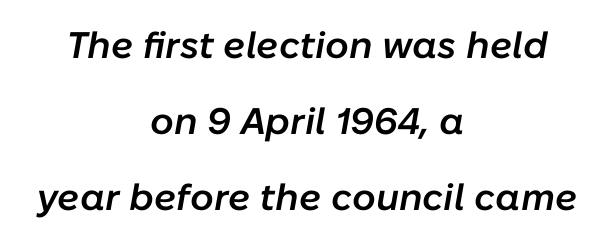
The area under the type is left untouched. Look at the tracking — it's just the regular setting, nothing added. Is this a fixed-width face? No — the glyphs have proportional, varying widths. In CSS terms this would be text-align: center. The glyphs have the mass of a demibold cut, below bold.
